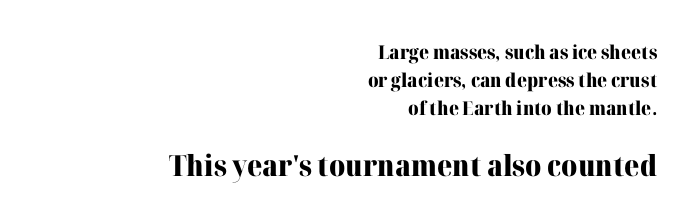
Q: Is the text bold? A: Yes.
Q: Is the text italic (slanted)? A: No, it is upright.
Q: Is the typeface a serif or a sans-serif typeface? A: Serif.
Q: Is the text underlined? A: No.
Q: How is the paragraph aligned? A: Right-aligned.
Q: Is the spacing between letters normal or unusually wide? A: Normal.
Q: Is the spacing between lines tight, normal or loose? A: Normal.
Q: Which block of text is set in a larger size, the first (top) or the second (bottom)? A: The second (bottom) one.
Q: Width (condensed, normal, or wide)? A: Normal.
Q: Stroke contrast? A: High.
Q: x-height? A: Medium.
Q: Monospaced? A: No.
